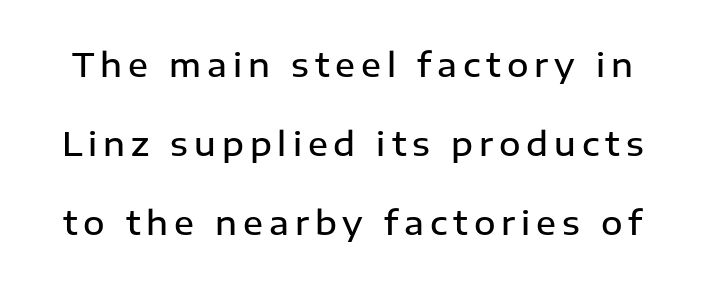
Q: Is the text bold? A: Semi-bold.
Q: Is the text italic (slanted)? A: No, it is upright.
Q: Is the typeface a serif or a sans-serif typeface? A: Sans-serif.
Q: Is the text underlined? A: No.
Q: Is the spacing between lines tight, normal or loose? A: Loose.
Q: Width (condensed, normal, or wide)? A: Normal.
Q: Stroke contrast? A: Low.
Q: x-height? A: Medium.
Q: Monospaced? A: No.
